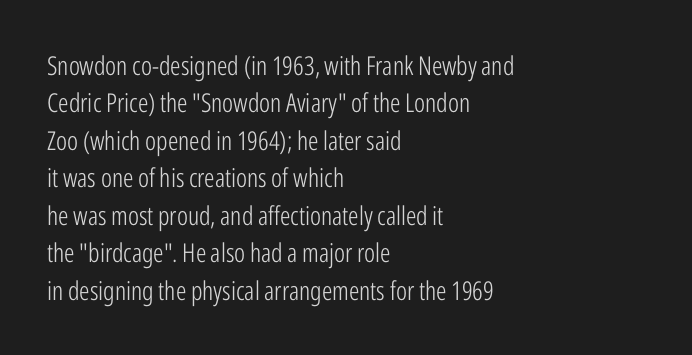
Q: Is the text bold? A: No.
Q: Is the text italic (slanted)? A: No, it is upright.
Q: Is the text underlined? A: No.
Q: How is the paragraph aligned? A: Left-aligned.
Q: Is the spacing between letters normal or unusually wide? A: Normal.
Q: Is the spacing between lines tight, normal or loose? A: Normal.
